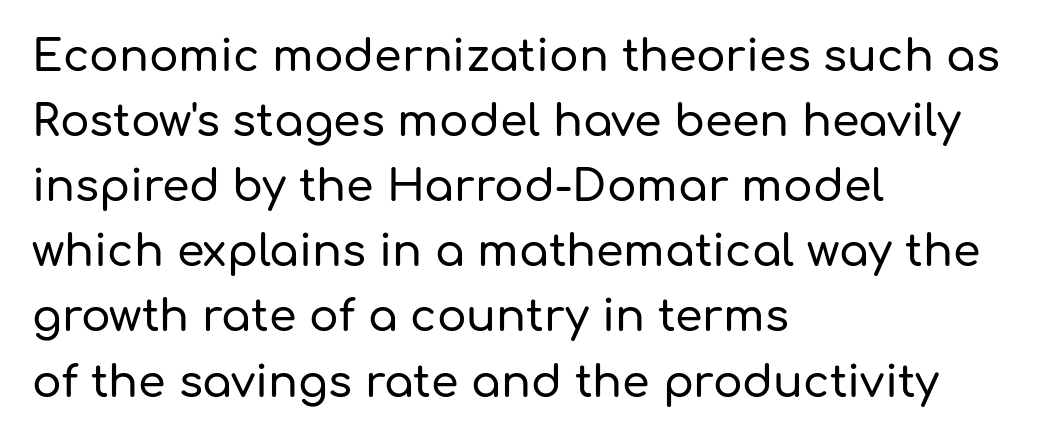
Check where the strokes stop: nothing finishes them off — pure sans. Is there much room between lines? A standard amount, neither cramped nor airy. Rendered with straight, roman letterforms. Leftover space on each line is placed entirely after the last word. The glyphs are unaccompanied by any horizontal stroke below them. These lines keep a tight, regular rhythm from letter to letter.
